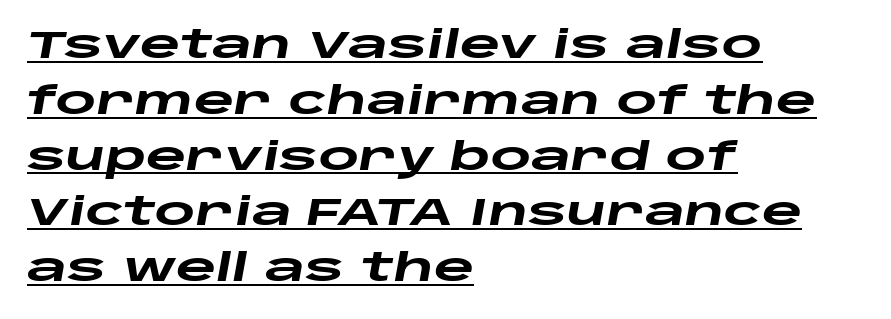
{"italic": "yes", "lean": "right", "slant_degrees": 10, "bold": "yes", "weight": "heavy", "width": "wide", "stroke_contrast": "low", "x_height": "large", "monospaced": "no", "underline": "yes", "align": "left", "line_spacing": "normal", "line_spacing_ratio": 1.43, "letter_spacing": "normal", "letter_spacing_em": 0.0, "glyph_px": 39}
